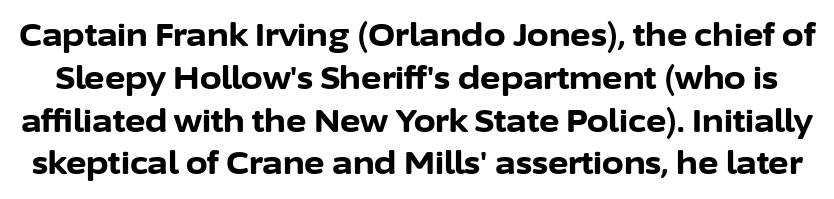
The image shows 31 px bold sans-serif type, upright; set normal line spacing (1.38x), normal letter spacing, not underlined; low stroke contrast and a medium x-height.
